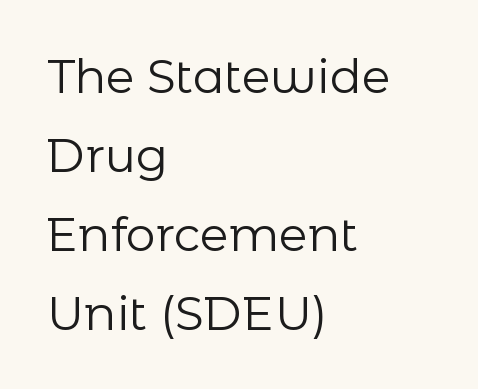
This is roman type, the default non-slanted kind. Caption: face not bold, strokes unweighted. The passage is arranged the way most books set body copy — flush left. The letters carry no serifs — their stems end cleanly without finishing strokes. Does extra space separate the letters? No, they use regular spacing.
